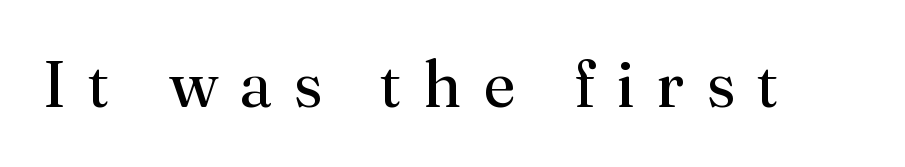
The image shows 65 px regular-weight serif type, upright; set unusually wide letter spacing (+0.34 em), not underlined; medium stroke contrast and a small x-height.
